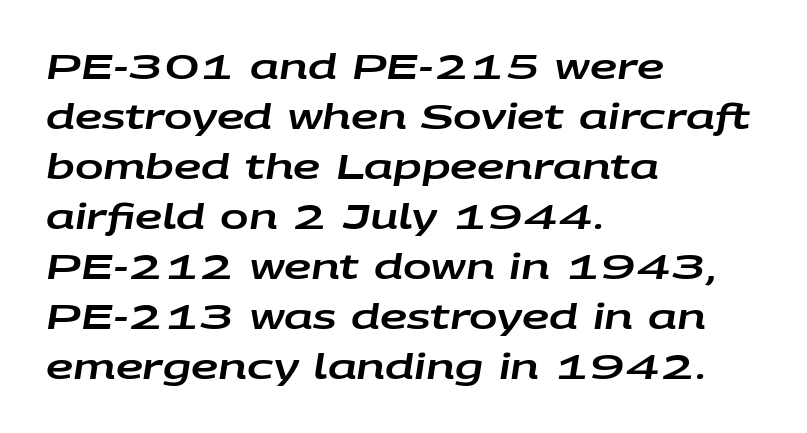
Q: Is the text italic (slanted)? A: Yes, it leans right by about 9 degrees.
Q: Is the text underlined? A: No.
Q: How is the paragraph aligned? A: Left-aligned.
Q: Is the spacing between letters normal or unusually wide? A: Normal.
Q: Is the spacing between lines tight, normal or loose? A: Normal.
Q: Width (condensed, normal, or wide)? A: Wide.
Q: Stroke contrast? A: Low.
Q: x-height? A: Large.
Q: Monospaced? A: No.
